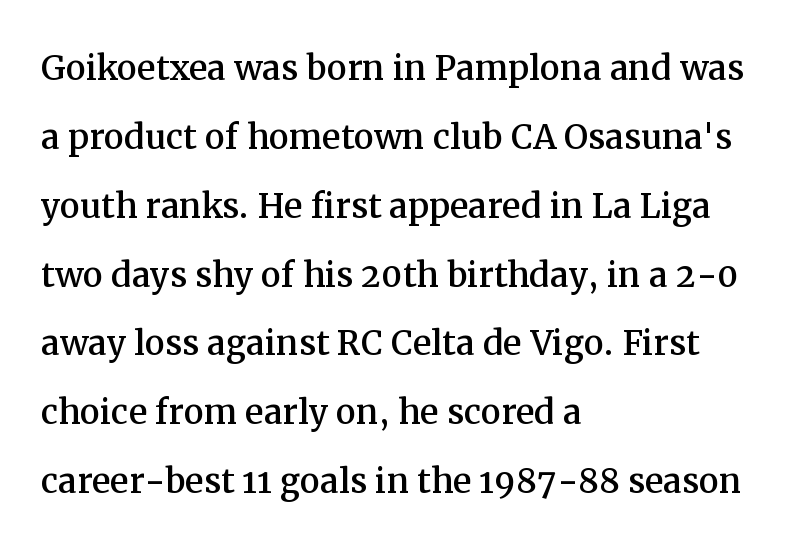
Q: Is the text italic (slanted)? A: No, it is upright.
Q: Is the typeface a serif or a sans-serif typeface? A: Serif.
Q: Is the text underlined? A: No.
Q: How is the paragraph aligned? A: Left-aligned.
Q: Is the spacing between letters normal or unusually wide? A: Normal.
Q: Is the spacing between lines tight, normal or loose? A: Normal.
Q: Width (condensed, normal, or wide)? A: Normal.
Q: Stroke contrast? A: Medium.
Q: x-height? A: Medium.
Q: Monospaced? A: No.
